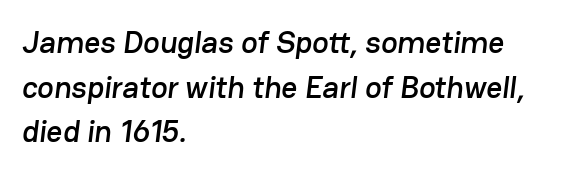
Q: Is the typeface a serif or a sans-serif typeface? A: Sans-serif.
Q: Is the text underlined? A: No.
Q: How is the paragraph aligned? A: Left-aligned.
Q: Is the spacing between letters normal or unusually wide? A: Normal.
Q: Is the spacing between lines tight, normal or loose? A: Normal.
Q: Width (condensed, normal, or wide)? A: Normal.
Q: Stroke contrast? A: Low.
Q: x-height? A: Medium.
Q: Monospaced? A: No.
